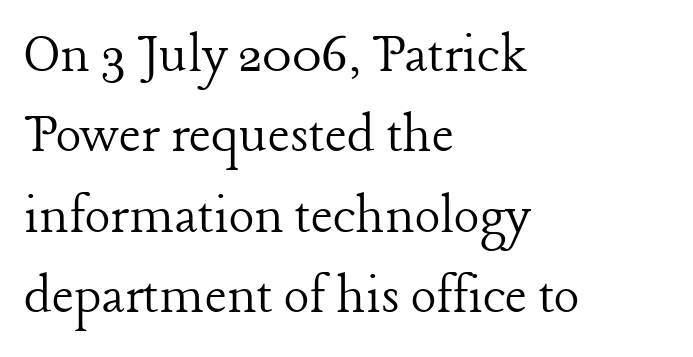
{"serif": "yes", "italic": "no", "bold": "no", "weight": "light", "width": "normal", "stroke_contrast": "low", "x_height": "medium", "monospaced": "no", "underline": "no", "align": "left", "line_spacing": "normal", "line_spacing_ratio": 1.34, "letter_spacing": "normal", "letter_spacing_em": 0.0, "glyph_px": 60}
